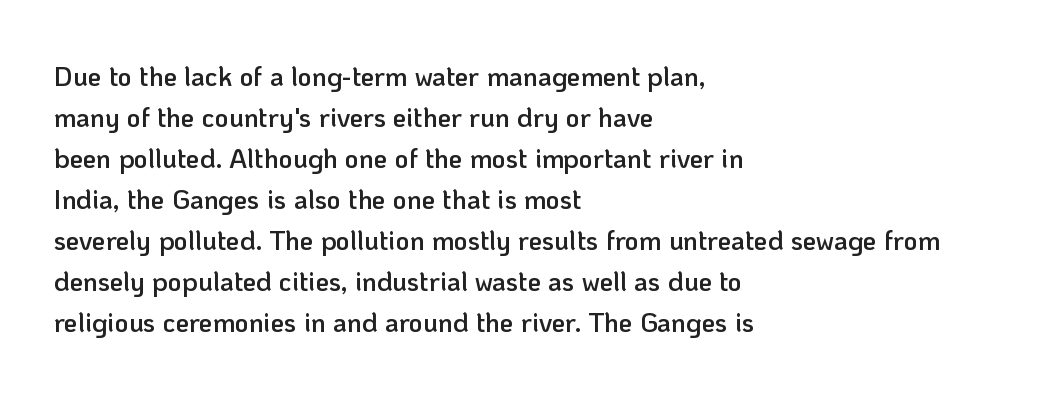
The image shows 27 px text type, upright; set left-aligned, normal line spacing (1.52x), normal letter spacing, not underlined.
